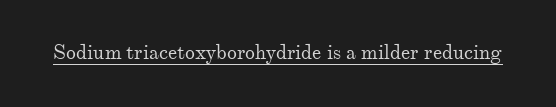
The image shows 20 px text type, upright; set normal letter spacing, underlined.
